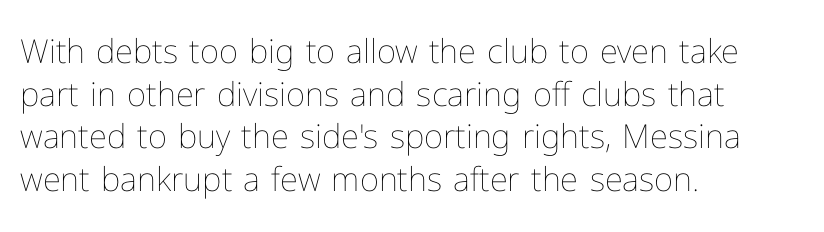
{"italic": "no", "bold": "no", "weight": "thin", "width": "normal", "stroke_contrast": "low", "x_height": "medium", "monospaced": "no", "underline": "no", "align": "left", "line_spacing": "normal", "line_spacing_ratio": 1.29, "letter_spacing": "normal", "letter_spacing_em": 0.0, "glyph_px": 33}
